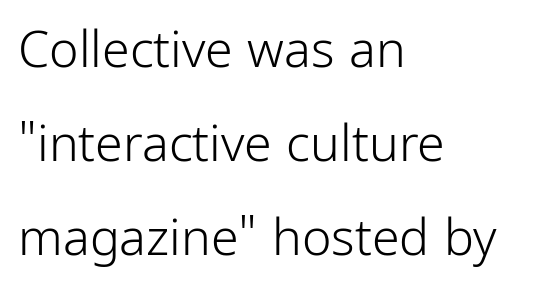
{"serif": "no", "italic": "no", "bold": "no", "weight": "light", "width": "condensed", "stroke_contrast": "low", "x_height": "medium", "monospaced": "no", "underline": "no", "align": "left", "line_spacing_ratio": 1.88, "letter_spacing": "normal", "letter_spacing_em": 0.0, "glyph_px": 50}
